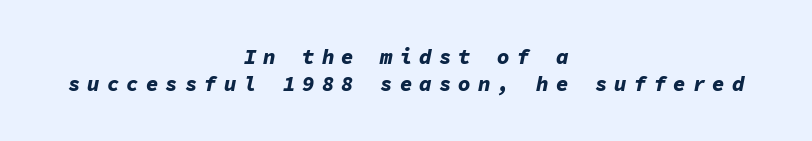
{"italic": "yes", "lean": "right", "slant_degrees": 11, "bold": "yes", "underline": "no", "align": "center", "line_spacing": "normal", "line_spacing_ratio": 1.29, "letter_spacing": "wide", "letter_spacing_em": 0.33, "glyph_px": 21}
